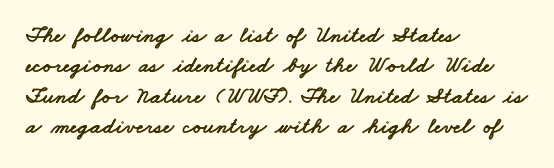
Each line starts at the same left margin while the right side varies. No extra tracking has been applied to these lines. One glance says typical: line gaps are just what's usual. The strip under each line holds only bare page.
